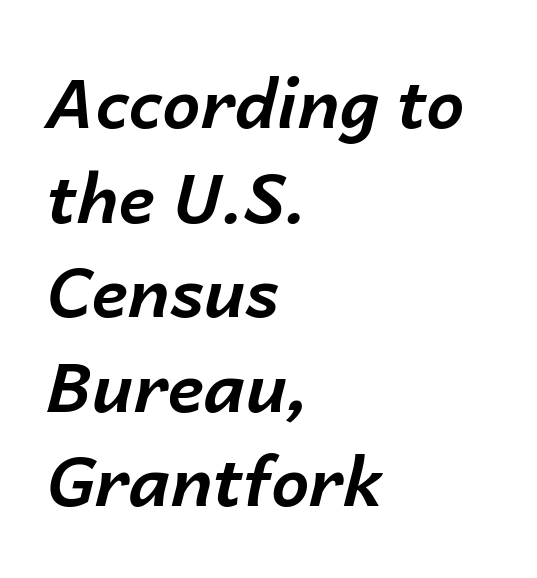
{"italic": "yes", "lean": "right", "slant_degrees": 14, "bold": "yes", "weight": "bold", "width": "normal", "stroke_contrast": "low", "x_height": "medium", "monospaced": "no", "underline": "no", "align": "left", "line_spacing": "normal", "line_spacing_ratio": 1.39, "letter_spacing": "normal", "letter_spacing_em": 0.0, "glyph_px": 68}
